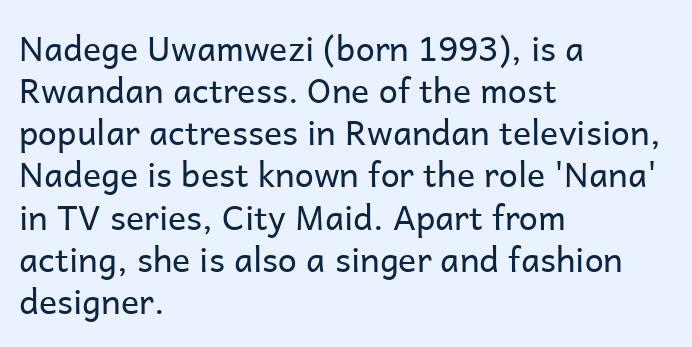
The image shows 34 px regular-weight sans-serif type, upright; set left-aligned, line spacing 1.24x, normal letter spacing, not underlined; low stroke contrast and a medium x-height.
